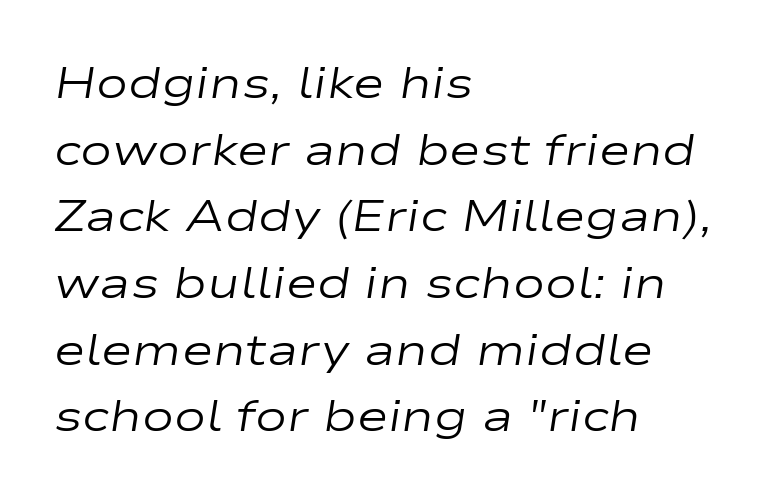
{"italic": "yes", "lean": "right", "slant_degrees": 9, "bold": "no", "weight": "regular", "width": "wide", "stroke_contrast": "low", "x_height": "medium", "monospaced": "no", "underline": "no", "align": "left", "line_spacing": "normal", "line_spacing_ratio": 1.55, "letter_spacing": "normal", "letter_spacing_em": 0.0, "glyph_px": 43}
